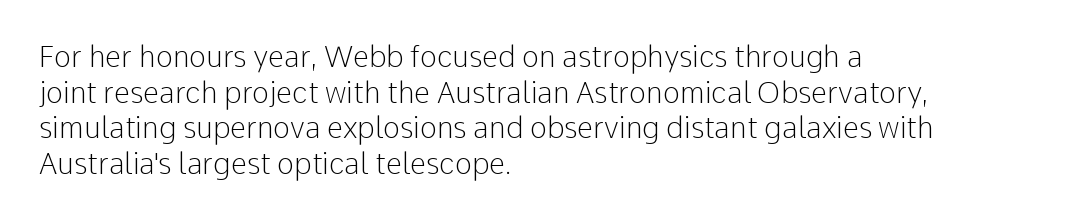
The image shows 29 px light sans-serif type, upright; set left-aligned, line spacing 1.23x, normal letter spacing, not underlined; low stroke contrast and a medium x-height.
